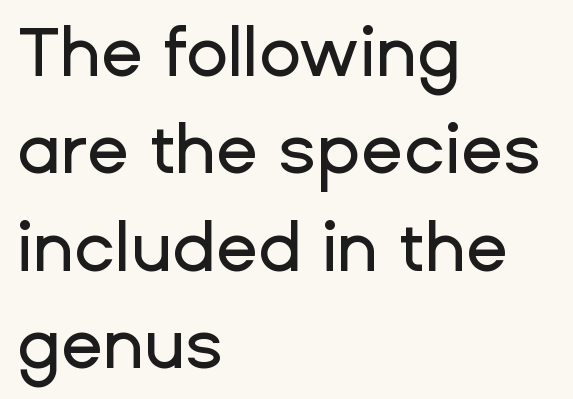
Teacher's note: observe the even left margin — that is flush-left alignment. The foot of each line stays bare and open. Proportional: the letters do not fall into vertical columns. Honestly, the letter spacing is just normal — you wouldn't notice it.
